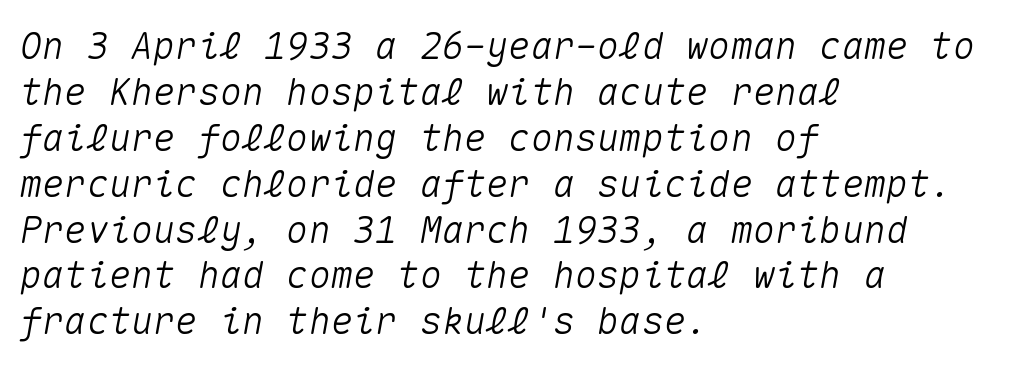
The image shows 37 px text type, italic (leaning right), monospaced; set left-aligned, line spacing 1.24x, normal letter spacing, not underlined; medium stroke contrast and a medium x-height.
